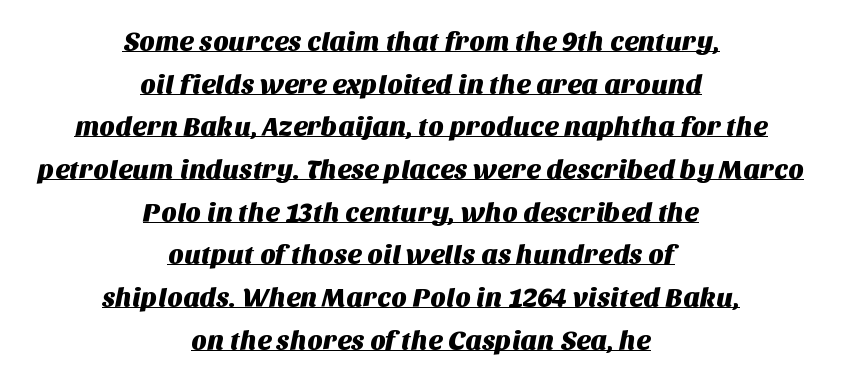
Q: Is the text underlined? A: Yes.
Q: How is the paragraph aligned? A: Centered.
Q: Is the spacing between letters normal or unusually wide? A: Normal.
Q: Is the spacing between lines tight, normal or loose? A: Normal.
